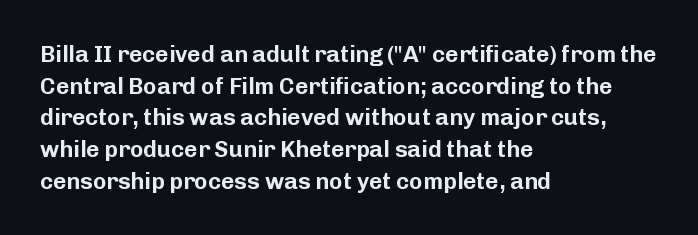
{"italic": "no", "underline": "no", "align": "left", "line_spacing": "normal", "line_spacing_ratio": 1.38, "letter_spacing": "normal", "letter_spacing_em": 0.0, "glyph_px": 23}
